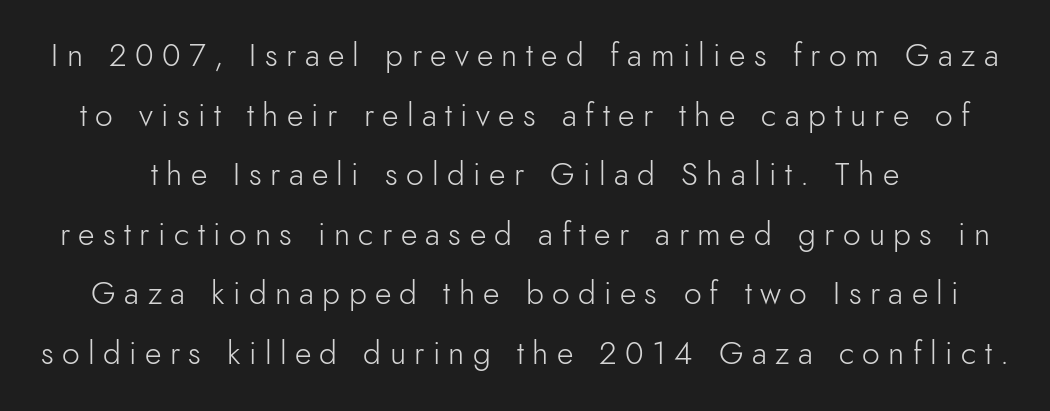
Q: Is the text bold? A: No.
Q: Is the text italic (slanted)? A: No, it is upright.
Q: Is the typeface a serif or a sans-serif typeface? A: Sans-serif.
Q: Is the text underlined? A: No.
Q: Is the spacing between letters normal or unusually wide? A: Unusually wide.
Q: Width (condensed, normal, or wide)? A: Normal.
Q: x-height? A: Small.
Q: Monospaced? A: No.
